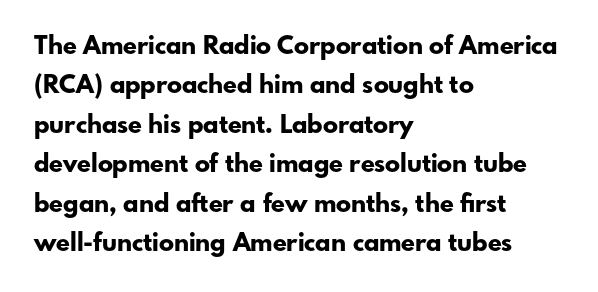
{"italic": "no", "bold": "yes", "underline": "no", "align": "left", "line_spacing": "normal", "line_spacing_ratio": 1.58, "letter_spacing": "normal", "letter_spacing_em": 0.0, "glyph_px": 25}
